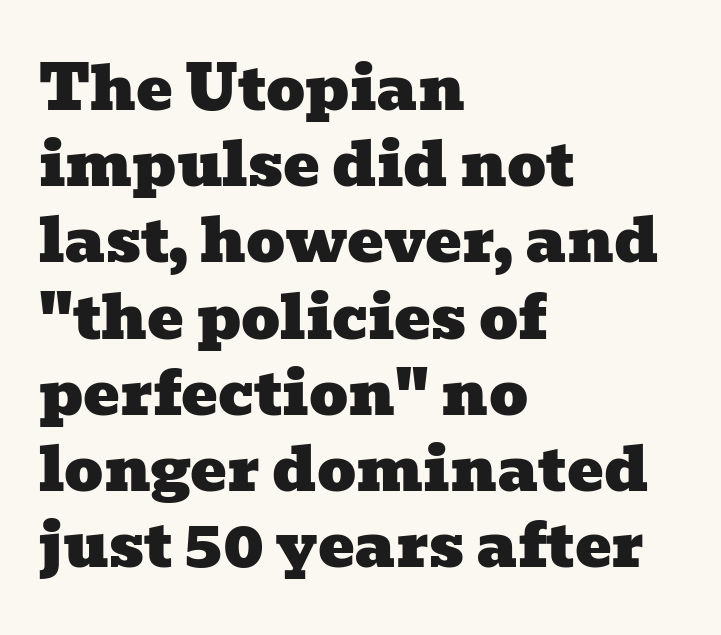
The image shows 61 px wide serif type; set left-aligned, normal line spacing (1.25x), normal letter spacing, not underlined; low stroke contrast and a medium x-height.
